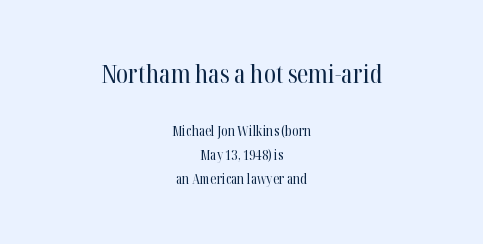
The image shows 26 px text type, upright; set centered, line spacing 1.72x, normal letter spacing, not underlined; the first (top) block is 1.86x larger.
